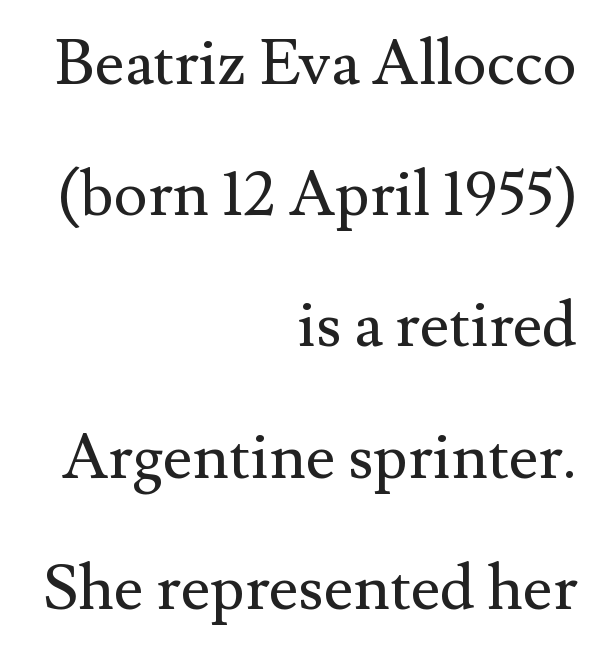
The image shows 64 px regular-weight serif type, upright; set right-aligned, loose line spacing (2.05x), normal letter spacing, not underlined; medium stroke contrast and a small x-height.
